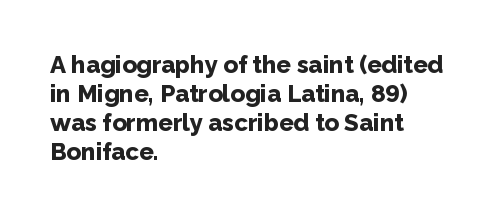
{"italic": "no", "bold": "yes", "underline": "no", "align": "left", "line_spacing_ratio": 1.21, "letter_spacing": "normal", "letter_spacing_em": 0.0, "glyph_px": 24}
